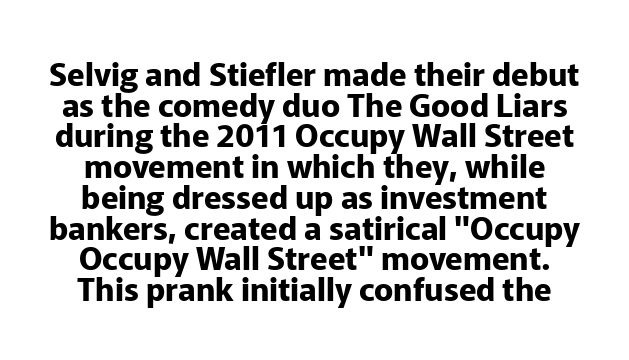
Q: Is the text bold? A: Yes.
Q: Is the text italic (slanted)? A: No, it is upright.
Q: Is the typeface a serif or a sans-serif typeface? A: Sans-serif.
Q: Is the text underlined? A: No.
Q: Is the spacing between letters normal or unusually wide? A: Normal.
Q: Is the spacing between lines tight, normal or loose? A: Tight.
Q: Width (condensed, normal, or wide)? A: Normal.
Q: Stroke contrast? A: Low.
Q: x-height? A: Medium.
Q: Monospaced? A: No.
